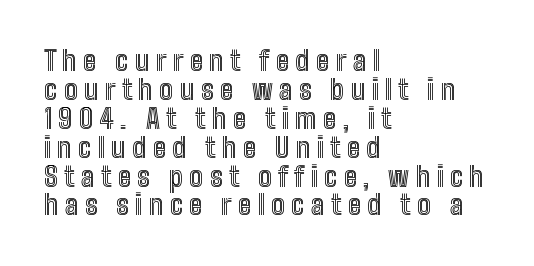
Q: Is the text italic (slanted)? A: No, it is upright.
Q: Is the text underlined? A: No.
Q: How is the paragraph aligned? A: Left-aligned.
Q: Is the spacing between letters normal or unusually wide? A: Unusually wide.
Q: Is the spacing between lines tight, normal or loose? A: Tight.
